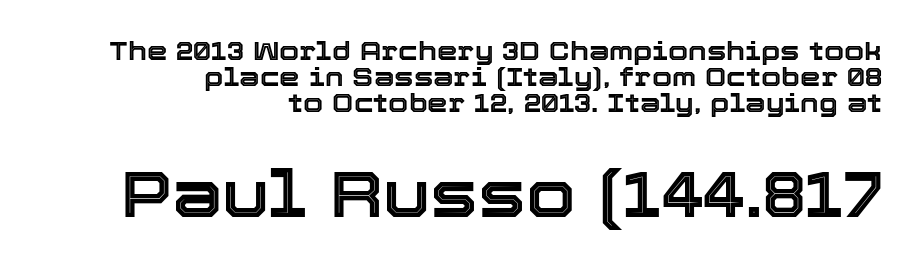
{"italic": "no", "width": "normal", "x_height": "medium", "monospaced": "no", "underline": "no", "align": "right", "line_spacing": "tight", "line_spacing_ratio": 1.0, "letter_spacing": "normal", "letter_spacing_em": 0.0, "larger_block": "second", "size_ratio": 2.46, "glyph_px": 64}
